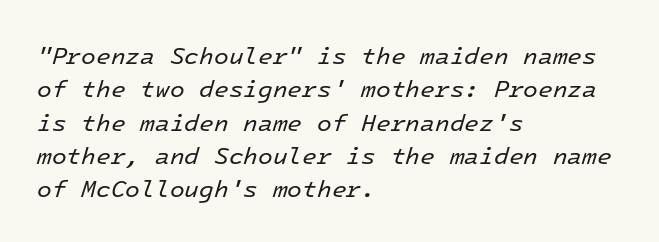
Q: Is the text bold? A: No.
Q: Is the text italic (slanted)? A: Yes, it leans right by about 16 degrees.
Q: Is the text underlined? A: No.
Q: How is the paragraph aligned? A: Left-aligned.
Q: Is the spacing between letters normal or unusually wide? A: Normal.
Q: Is the spacing between lines tight, normal or loose? A: Normal.
